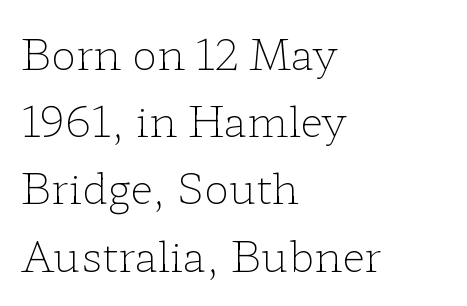
Does the type have serifs? Yes, each stem ends in a small foot. Honestly, the letter spacing is just normal — you wouldn't notice it. The passage is arranged the way most books set body copy — flush left. Ascenders rise straight up at ninety degrees. If you measured baseline to baseline, you'd find a middling distance. Honestly, there is no underline to notice here at all.
